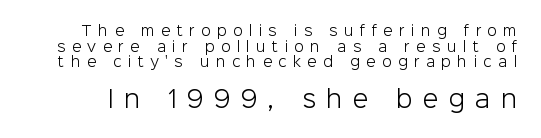
{"italic": "no", "bold": "no", "underline": "no", "line_spacing": "tight", "line_spacing_ratio": 1.12, "letter_spacing": "wide", "letter_spacing_em": 0.45, "larger_block": "second", "size_ratio": 1.64, "glyph_px": 23}
